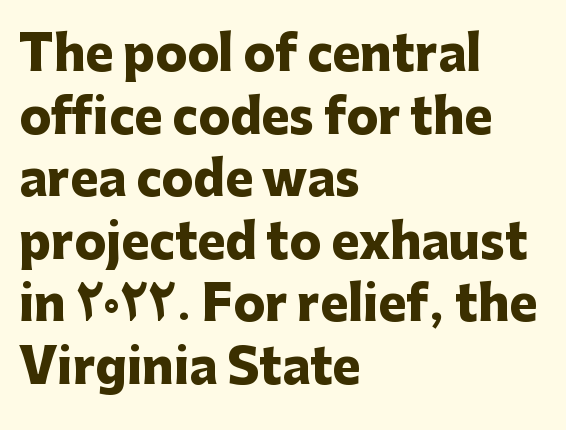
The image shows 47 px heavy sans-serif type, upright; set left-aligned, normal line spacing (1.33x), normal letter spacing, not underlined; low stroke contrast and a medium x-height.
